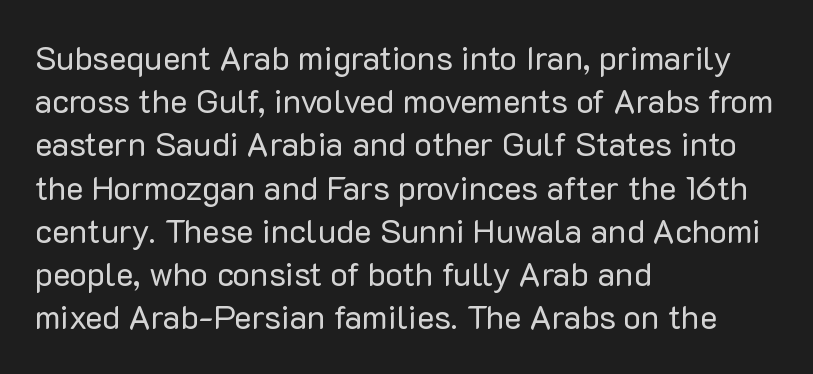
The letters sit at their default tracking, neither squeezed nor spread. Notice how the stems are strictly vertical — no italics here. The lines sit at an ordinary, default distance from one another. Is this a fixed-width face? No — the glyphs have proportional, varying widths.
